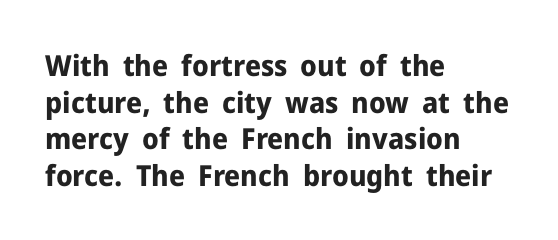
Q: Is the text bold? A: Yes.
Q: Is the text italic (slanted)? A: No, it is upright.
Q: Is the typeface a serif or a sans-serif typeface? A: Sans-serif.
Q: Is the text underlined? A: No.
Q: How is the paragraph aligned? A: Left-aligned.
Q: Is the spacing between letters normal or unusually wide? A: Normal.
Q: Is the spacing between lines tight, normal or loose? A: Normal.
Q: Width (condensed, normal, or wide)? A: Normal.
Q: Stroke contrast? A: Low.
Q: x-height? A: Medium.
Q: Monospaced? A: No.
